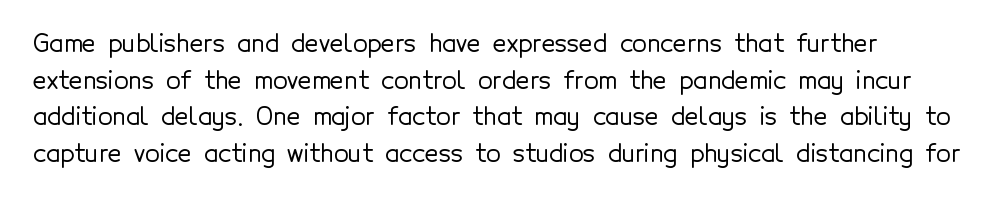
The image shows 24 px text type, upright; set normal line spacing (1.53x), normal letter spacing, not underlined.
